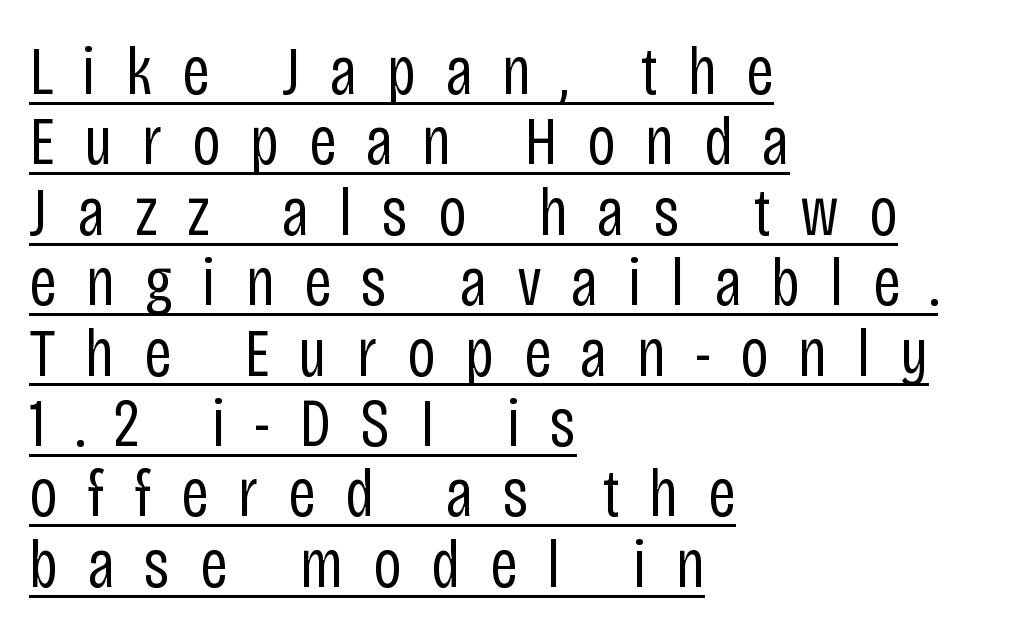
{"serif": "no", "italic": "no", "bold": "no", "weight": "regular", "width": "condensed", "stroke_contrast": "low", "x_height": "large", "monospaced": "no", "underline": "yes", "align": "left", "line_spacing": "tight", "line_spacing_ratio": 1.02, "letter_spacing": "wide", "letter_spacing_em": 0.43, "glyph_px": 69}
